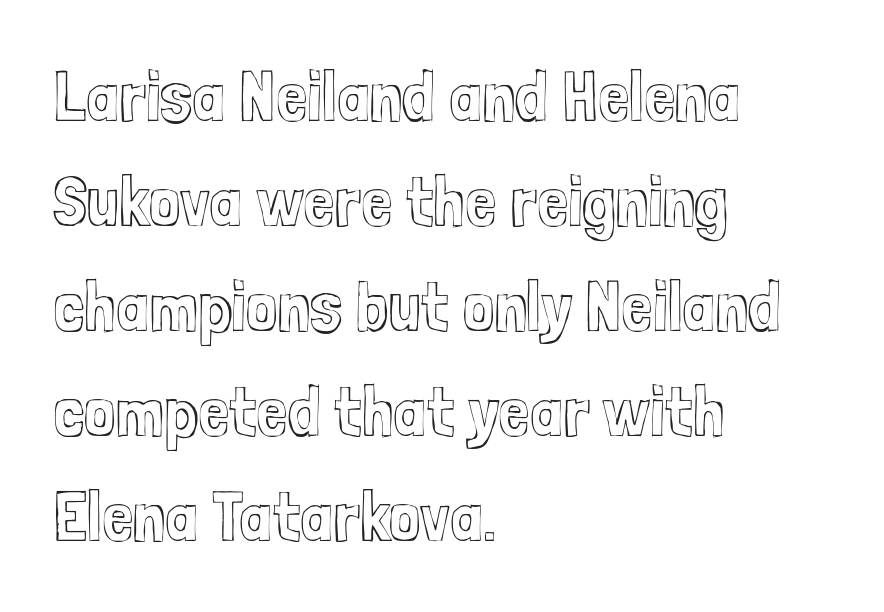
The image shows 71 px condensed type, upright; set left-aligned, normal line spacing (1.48x), normal letter spacing, not underlined; a medium x-height.
